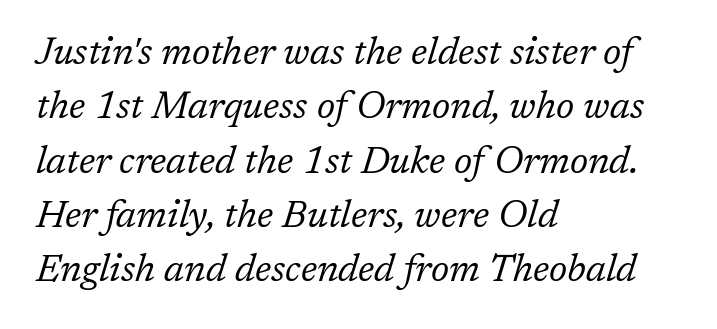
The image shows 38 px regular-weight serif type, italic (leaning right); set left-aligned, normal line spacing (1.43x), normal letter spacing, not underlined; low stroke contrast and a medium x-height.
